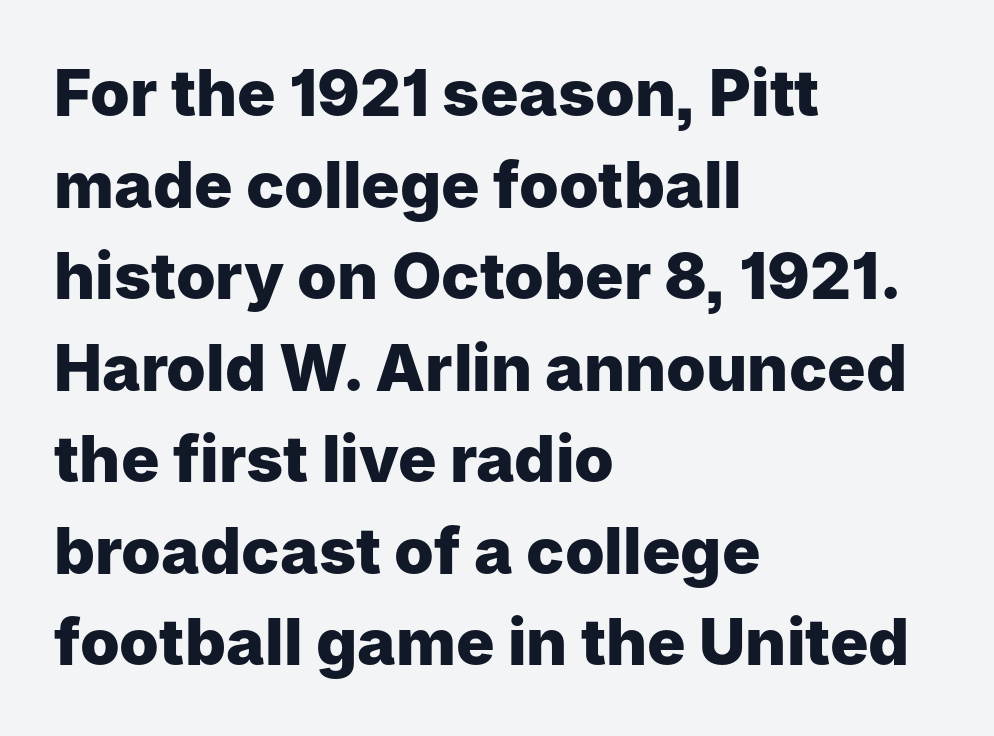
{"serif": "no", "italic": "no", "bold": "yes", "weight": "heavy", "width": "normal", "stroke_contrast": "low", "x_height": "medium", "monospaced": "no", "underline": "no", "align": "left", "line_spacing": "normal", "line_spacing_ratio": 1.43, "letter_spacing": "normal", "letter_spacing_em": 0.0, "glyph_px": 64}
